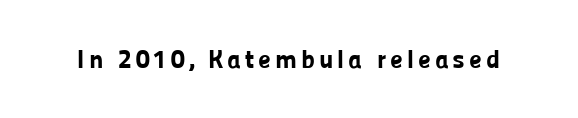
{"italic": "no", "bold": "yes", "underline": "no", "glyph_px": 26}
